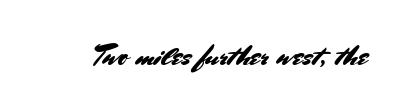
The image shows 29 px sans-serif type; set normal letter spacing, not underlined; medium stroke contrast and a small x-height.
